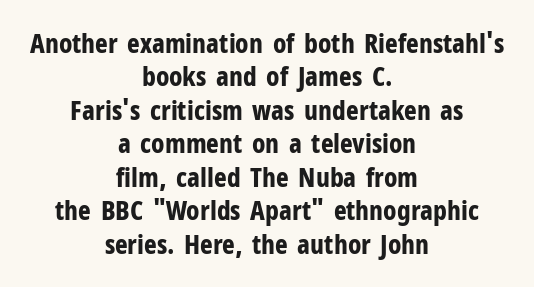
{"italic": "no", "bold": "yes", "underline": "no", "align": "center", "line_spacing_ratio": 1.24, "letter_spacing": "normal", "letter_spacing_em": 0.0, "glyph_px": 27}
